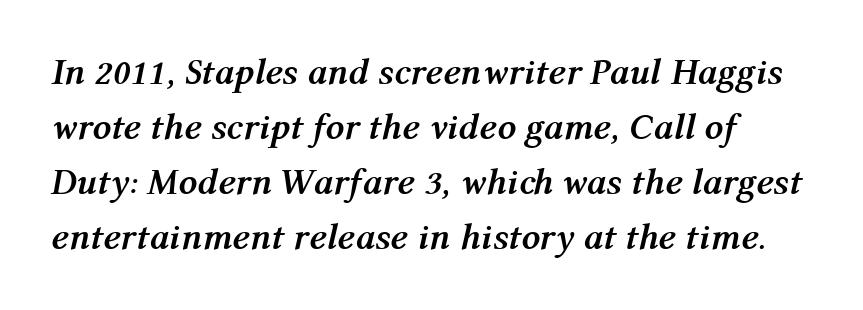
Q: Is the text bold? A: Yes.
Q: Is the text italic (slanted)? A: Yes, it leans right by about 12 degrees.
Q: Is the text underlined? A: No.
Q: How is the paragraph aligned? A: Left-aligned.
Q: Is the spacing between letters normal or unusually wide? A: Normal.
Q: Is the spacing between lines tight, normal or loose? A: Normal.
Q: Width (condensed, normal, or wide)? A: Normal.
Q: Stroke contrast? A: Medium.
Q: x-height? A: Medium.
Q: Monospaced? A: No.
